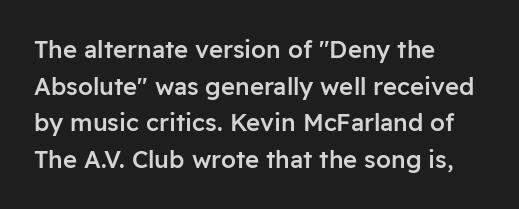
The image shows 24 px text type, upright; set left-aligned, normal line spacing (1.53x), normal letter spacing, not underlined.
